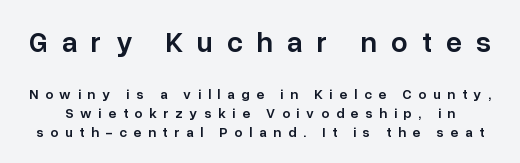
The image shows 29 px semibold sans-serif type, upright; set normal line spacing (1.37x), unusually wide letter spacing (+0.48 em), not underlined; the first (top) block is 2.07x larger; low stroke contrast and a medium x-height.
